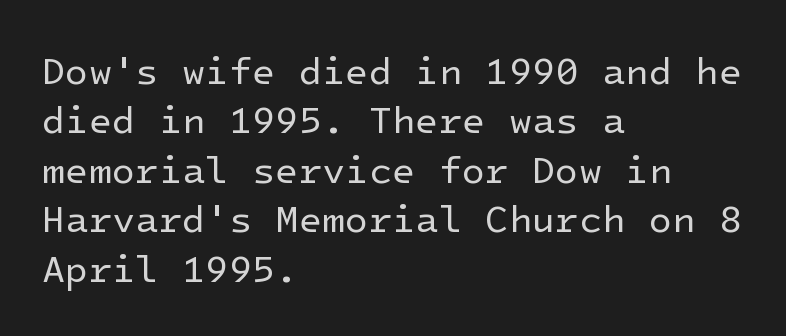
{"serif": "no", "italic": "no", "bold": "no", "weight": "regular", "width": "normal", "stroke_contrast": "low", "x_height": "medium", "underline": "no", "align": "left", "line_spacing": "normal", "line_spacing_ratio": 1.3, "letter_spacing": "normal", "letter_spacing_em": 0.0, "glyph_px": 38}
